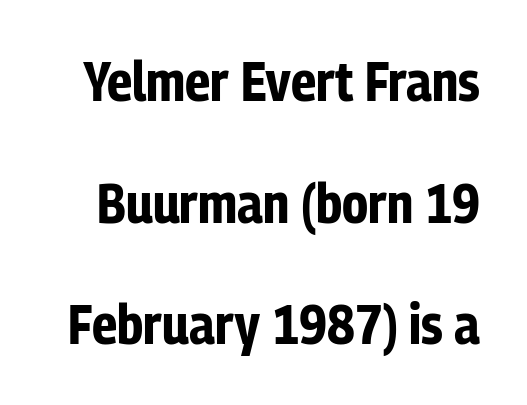
Clear beneath every line of the passage. Examine the stroke ends and you'll find no serifs. The passage shown is emphatically bold. Nothing unusual about the tracking: characters are spaced as the font intends. The type sits square on the baseline with zero lean. These lines stand farther apart than default settings would place them.
